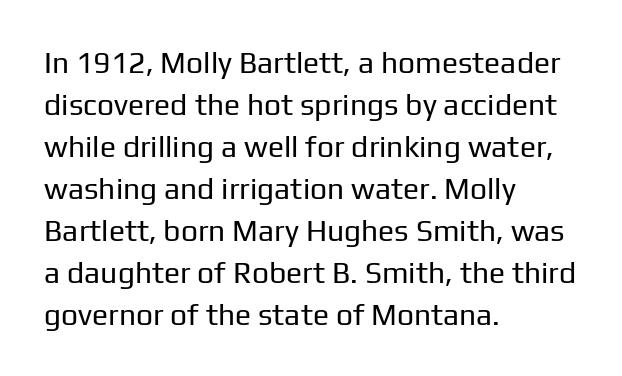
The image shows 30 px regular-weight sans-serif type, upright; set left-aligned, normal line spacing (1.4x), normal letter spacing, not underlined; low stroke contrast and a medium x-height.
